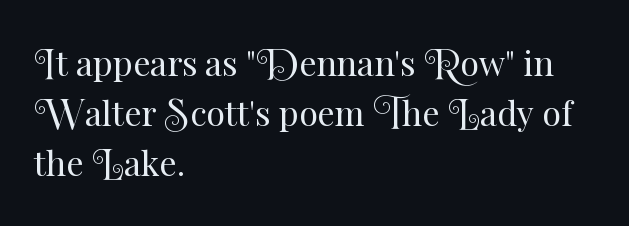
The zone under the glyphs is completely vacant. On a weight scale, this lands at 450 or below. The block of text has a typical density, with ordinary space between rows. Teacher's note: observe the even left margin — that is flush-left alignment.
